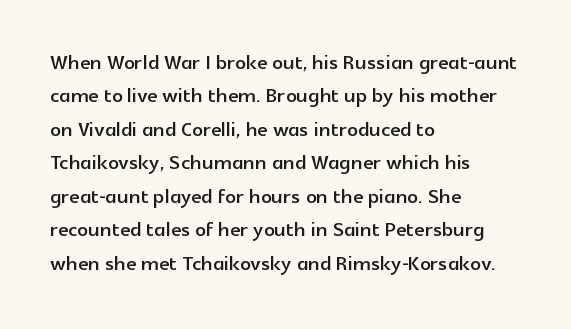
Q: Is the text italic (slanted)? A: No, it is upright.
Q: Is the text underlined? A: No.
Q: How is the paragraph aligned? A: Left-aligned.
Q: Is the spacing between letters normal or unusually wide? A: Normal.
